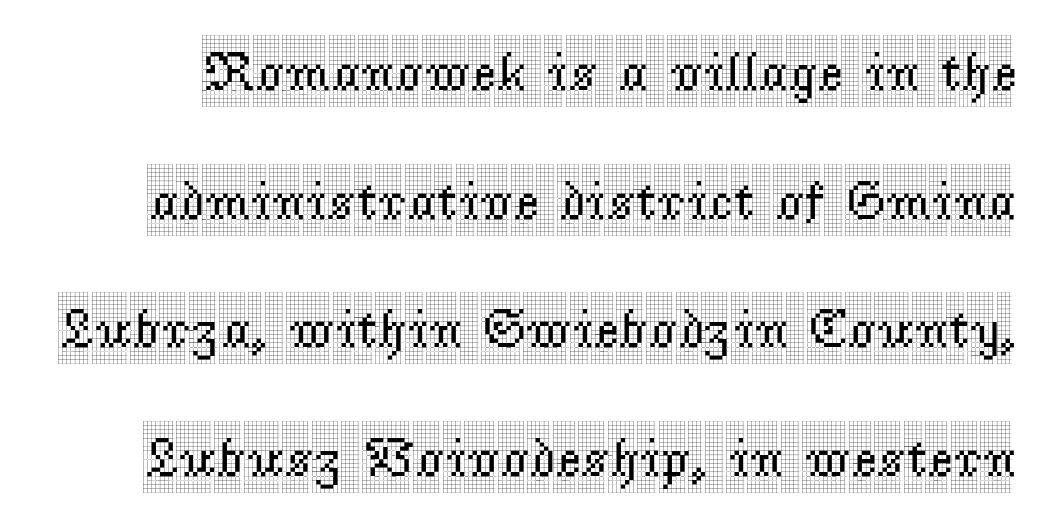
Q: Is the text italic (slanted)? A: No, it is upright.
Q: Is the typeface a serif or a sans-serif typeface? A: Serif.
Q: Is the text underlined? A: No.
Q: Is the spacing between letters normal or unusually wide? A: Normal.
Q: Is the spacing between lines tight, normal or loose? A: Loose.
Q: Width (condensed, normal, or wide)? A: Condensed.
Q: x-height? A: Large.
Q: Monospaced? A: No.
